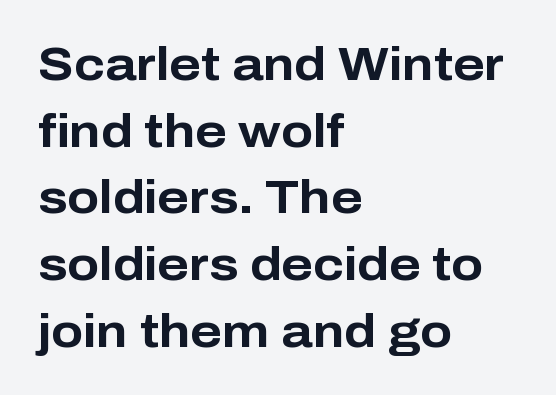
Q: Is the text bold? A: Yes.
Q: Is the text italic (slanted)? A: No, it is upright.
Q: Is the typeface a serif or a sans-serif typeface? A: Sans-serif.
Q: Is the text underlined? A: No.
Q: How is the paragraph aligned? A: Left-aligned.
Q: Is the spacing between letters normal or unusually wide? A: Normal.
Q: Is the spacing between lines tight, normal or loose? A: Normal.
Q: Width (condensed, normal, or wide)? A: Normal.
Q: Stroke contrast? A: Low.
Q: x-height? A: Medium.
Q: Monospaced? A: No.
